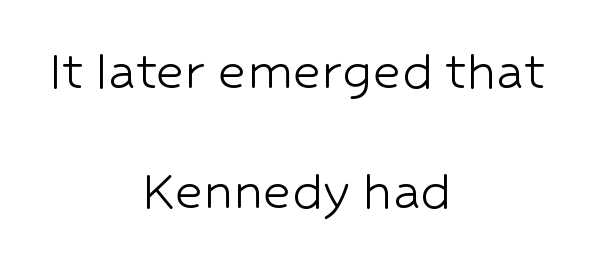
Q: Is the text bold? A: No.
Q: Is the text italic (slanted)? A: No, it is upright.
Q: Is the typeface a serif or a sans-serif typeface? A: Sans-serif.
Q: Is the text underlined? A: No.
Q: How is the paragraph aligned? A: Centered.
Q: Is the spacing between letters normal or unusually wide? A: Normal.
Q: Is the spacing between lines tight, normal or loose? A: Loose.
Q: Width (condensed, normal, or wide)? A: Normal.
Q: Stroke contrast? A: Low.
Q: x-height? A: Medium.
Q: Monospaced? A: No.
